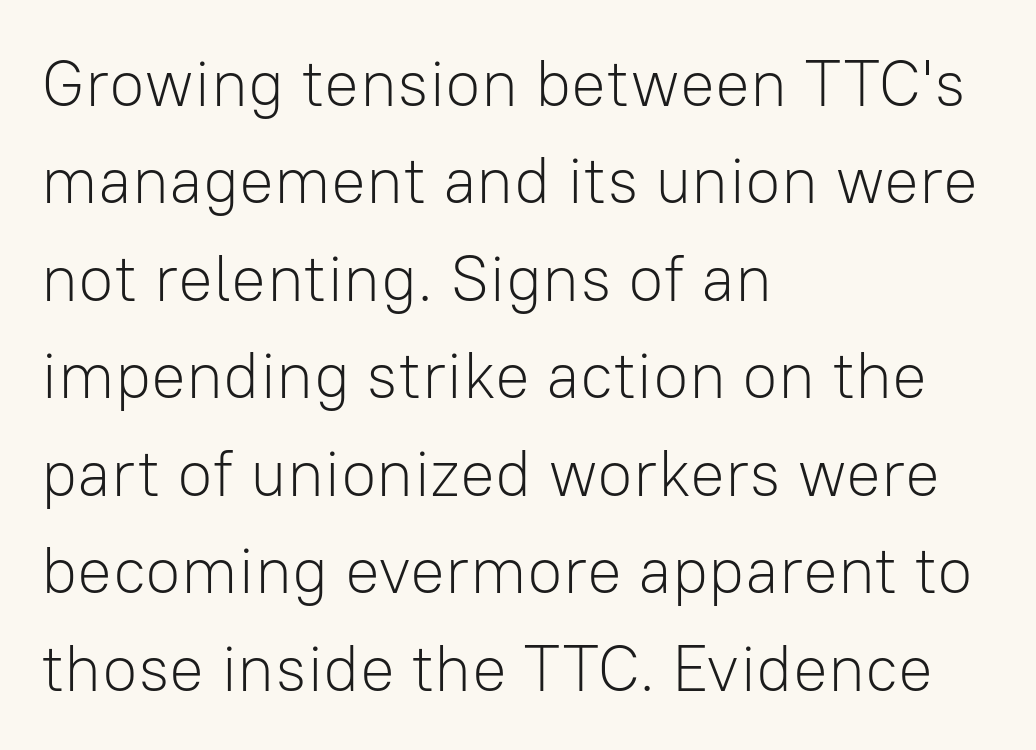
{"serif": "no", "italic": "no", "bold": "no", "weight": "light", "width": "normal", "stroke_contrast": "low", "x_height": "medium", "monospaced": "no", "underline": "no", "align": "left", "line_spacing": "normal", "line_spacing_ratio": 1.5, "letter_spacing": "normal", "letter_spacing_em": 0.0, "glyph_px": 65}
